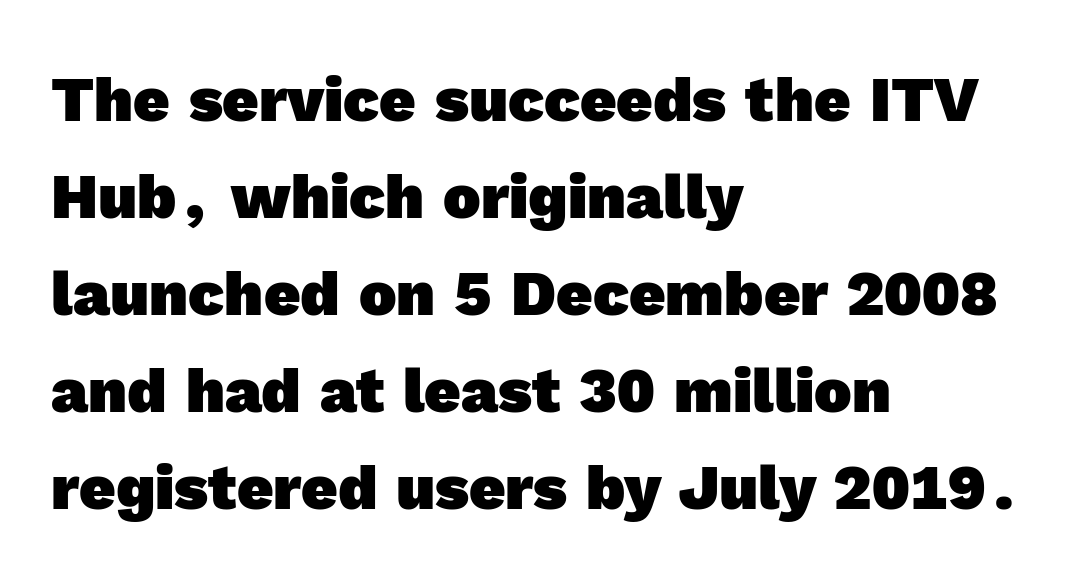
Q: Is the text bold? A: Yes.
Q: Is the typeface a serif or a sans-serif typeface? A: Sans-serif.
Q: Is the text underlined? A: No.
Q: How is the paragraph aligned? A: Left-aligned.
Q: Is the spacing between letters normal or unusually wide? A: Normal.
Q: Is the spacing between lines tight, normal or loose? A: Normal.
Q: Width (condensed, normal, or wide)? A: Normal.
Q: x-height? A: Medium.
Q: Monospaced? A: No.
